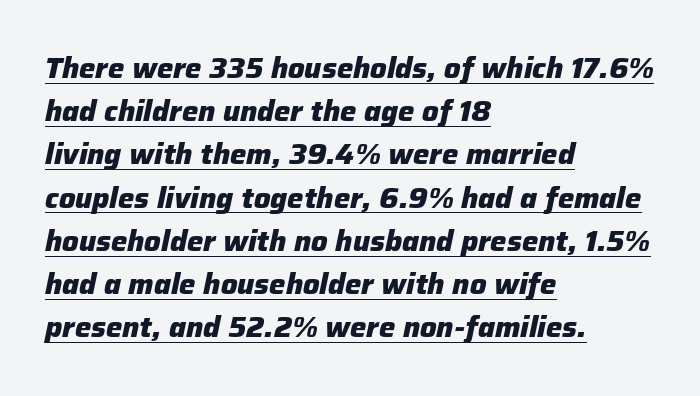
{"italic": "yes", "lean": "right", "slant_degrees": 12, "bold": "yes", "weight": "heavy", "width": "normal", "stroke_contrast": "low", "x_height": "medium", "monospaced": "no", "underline": "yes", "align": "left", "line_spacing": "normal", "line_spacing_ratio": 1.49, "letter_spacing": "normal", "letter_spacing_em": 0.0, "glyph_px": 29}
